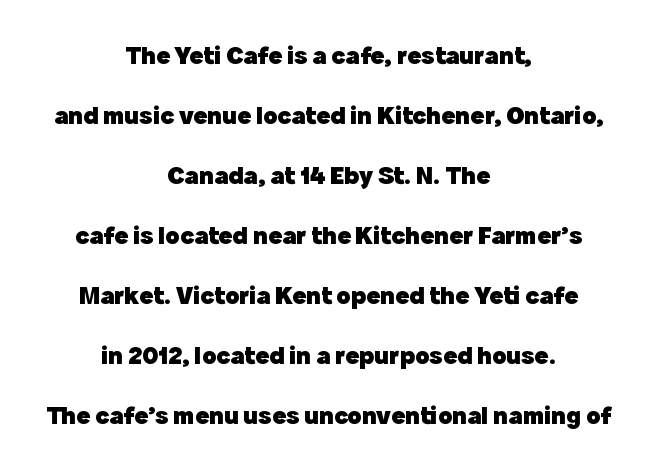
The specimen omits any rule beneath the text block's lines. Is the letter spacing exaggerated? No — it looks like the ordinary default. Centered paragraph, ragged on both sides. Stroke thickness is high; the sample reads as a true bold. Loosely led — the rows are spread out. Do the letters lean? They stand straight.
